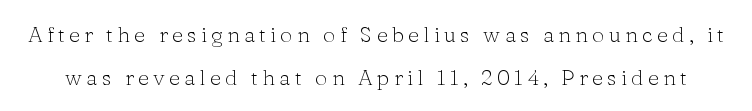
{"italic": "no", "bold": "no", "underline": "no", "line_spacing": "loose", "line_spacing_ratio": 1.95, "glyph_px": 22}
